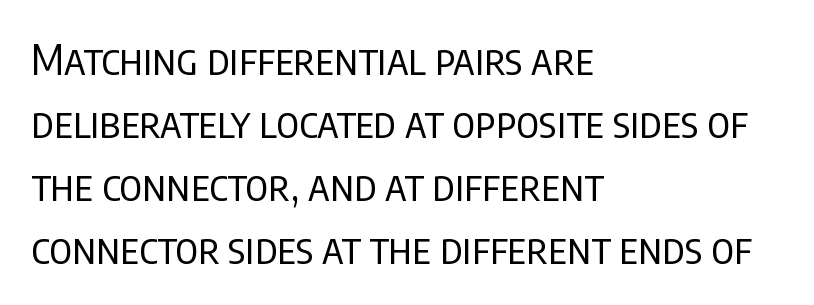
Q: Is the text bold? A: No.
Q: Is the text italic (slanted)? A: No, it is upright.
Q: Is the typeface a serif or a sans-serif typeface? A: Sans-serif.
Q: Is the text underlined? A: No.
Q: How is the paragraph aligned? A: Left-aligned.
Q: Is the spacing between letters normal or unusually wide? A: Normal.
Q: Is the spacing between lines tight, normal or loose? A: Normal.
Q: Width (condensed, normal, or wide)? A: Condensed.
Q: Stroke contrast? A: Low.
Q: x-height? A: Large.
Q: Monospaced? A: No.
